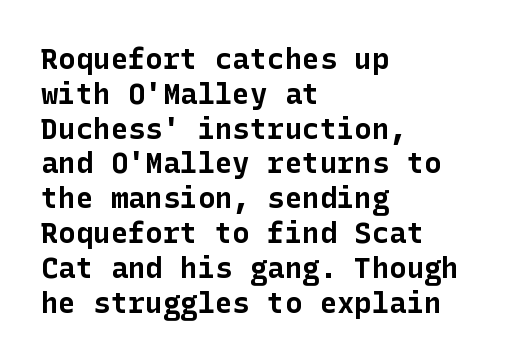
The image shows 29 px bold sans-serif type, upright; set left-aligned, line spacing 1.2x, normal letter spacing, not underlined; low stroke contrast and a medium x-height.
